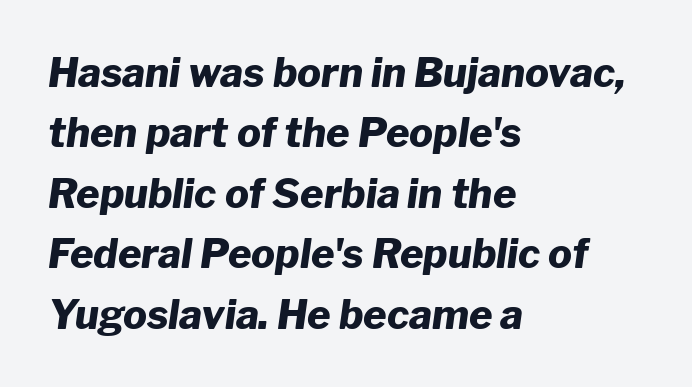
{"italic": "yes", "lean": "right", "slant_degrees": 8, "bold": "yes", "weight": "heavy", "width": "normal", "stroke_contrast": "low", "x_height": "medium", "monospaced": "no", "underline": "no", "align": "left", "line_spacing": "normal", "line_spacing_ratio": 1.51, "letter_spacing": "normal", "letter_spacing_em": 0.0, "glyph_px": 40}
